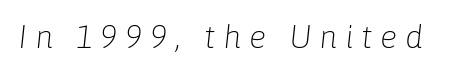
Unmarked baselines from the first word to the last. The tracking reads as deliberately expanded to a designer's eye. The face used here is proportionally spaced, like ordinary book or web type. It's the slanting kind of type. Stem width sits at or under what a default text font uses.
